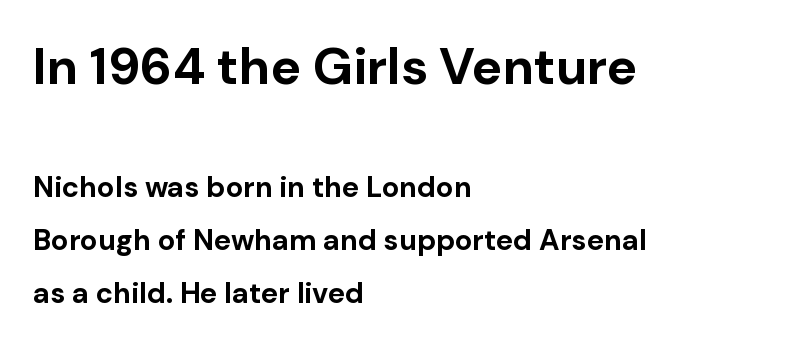
One-word summary of the alignment: left. Does the bottom block carry the larger type? No, the top block does. Glyph-to-glyph distance matches everyday printed text. Each letter keeps its own natural width here, so spacing adapts to shape. Any mark beneath the type? The region is blank.
